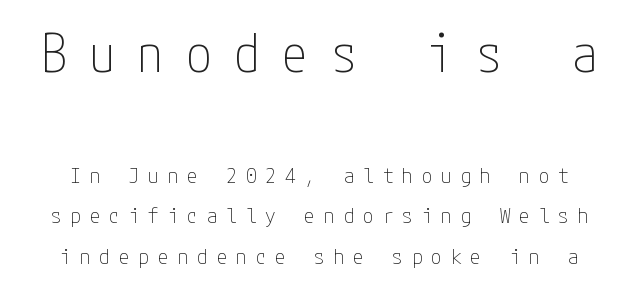
The image shows 52 px thin, condensed sans-serif type, upright; set loose line spacing (1.93x), unusually wide letter spacing (+0.43 em), not underlined; the first (top) block is 2.48x larger; low stroke contrast and a medium x-height.
